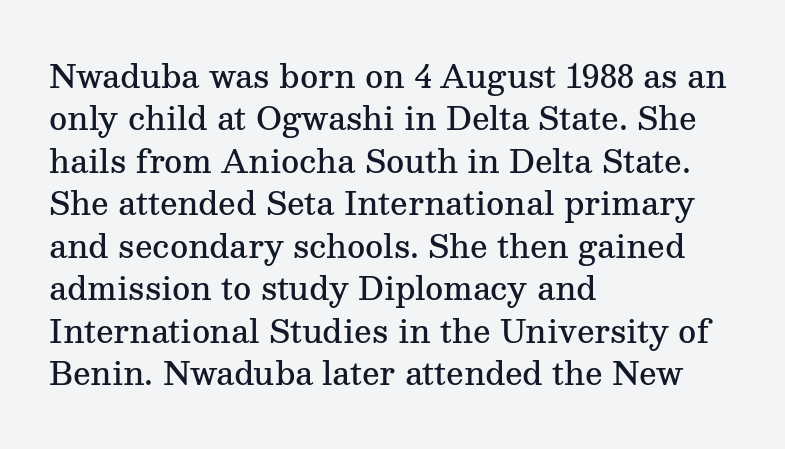
Q: Is the text bold? A: Semi-bold.
Q: Is the text italic (slanted)? A: No, it is upright.
Q: Is the typeface a serif or a sans-serif typeface? A: Serif.
Q: Is the text underlined? A: No.
Q: How is the paragraph aligned? A: Left-aligned.
Q: Is the spacing between letters normal or unusually wide? A: Normal.
Q: Is the spacing between lines tight, normal or loose? A: Normal.
Q: Width (condensed, normal, or wide)? A: Normal.
Q: Stroke contrast? A: Medium.
Q: x-height? A: Medium.
Q: Monospaced? A: No.
